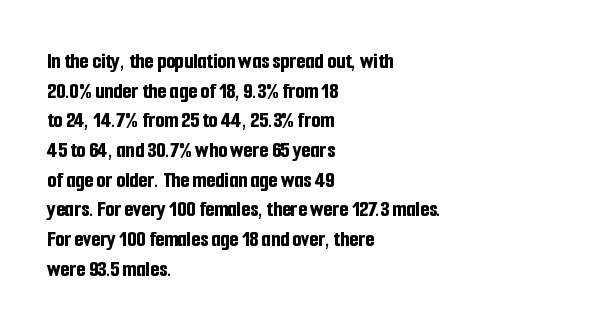
{"italic": "no", "bold": "yes", "underline": "no", "align": "left", "line_spacing": "normal", "line_spacing_ratio": 1.29, "letter_spacing": "normal", "letter_spacing_em": 0.0, "glyph_px": 23}
